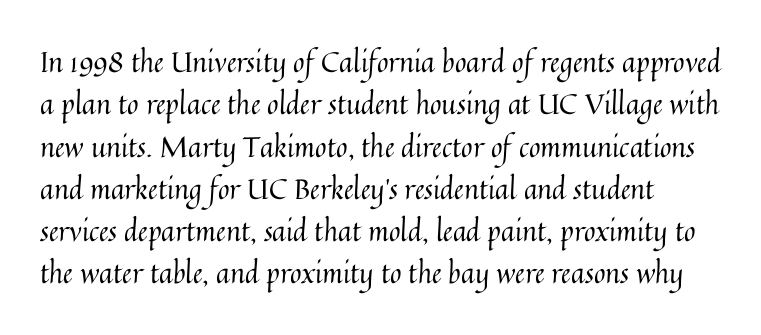
{"bold": "no", "weight": "regular", "width": "normal", "stroke_contrast": "medium", "x_height": "medium", "monospaced": "no", "underline": "no", "line_spacing": "normal", "line_spacing_ratio": 1.51, "letter_spacing": "normal", "letter_spacing_em": 0.0, "glyph_px": 28}
